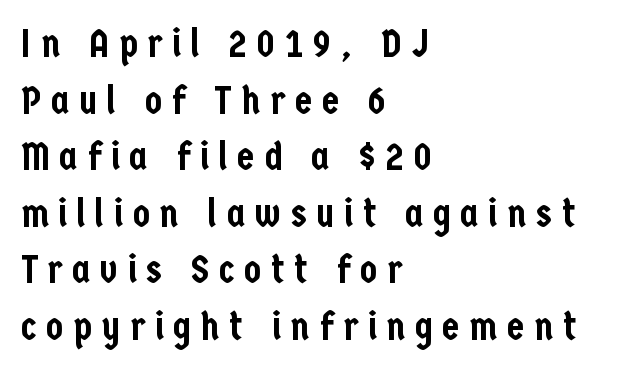
{"serif": "no", "italic": "no", "width": "condensed", "stroke_contrast": "low", "x_height": "medium", "monospaced": "no", "underline": "no", "align": "left", "line_spacing": "normal", "line_spacing_ratio": 1.45, "letter_spacing": "wide", "letter_spacing_em": 0.25, "glyph_px": 39}
